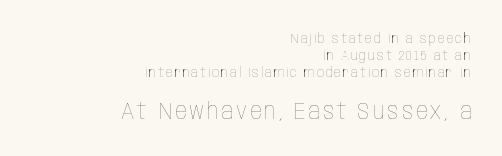
Q: Is the text bold? A: No.
Q: Is the text italic (slanted)? A: No, it is upright.
Q: Is the text underlined? A: No.
Q: How is the paragraph aligned? A: Right-aligned.
Q: Which block of text is set in a larger size, the first (top) or the second (bottom)? A: The second (bottom) one.
